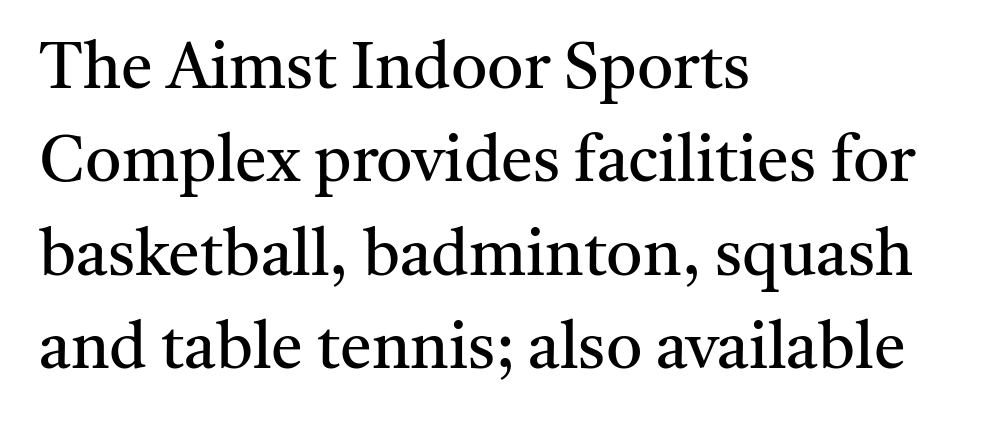
Q: Is the text bold? A: No.
Q: Is the text italic (slanted)? A: No, it is upright.
Q: Is the typeface a serif or a sans-serif typeface? A: Serif.
Q: Is the text underlined? A: No.
Q: How is the paragraph aligned? A: Left-aligned.
Q: Is the spacing between letters normal or unusually wide? A: Normal.
Q: Is the spacing between lines tight, normal or loose? A: Normal.
Q: Width (condensed, normal, or wide)? A: Normal.
Q: Stroke contrast? A: Medium.
Q: x-height? A: Medium.
Q: Monospaced? A: No.
